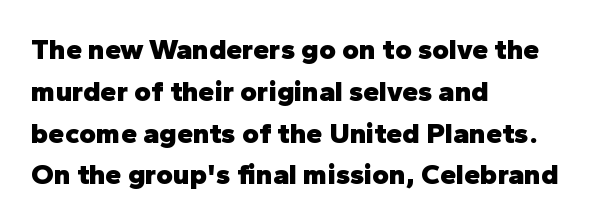
Q: Is the text bold? A: Yes.
Q: Is the text italic (slanted)? A: No, it is upright.
Q: Is the typeface a serif or a sans-serif typeface? A: Sans-serif.
Q: Is the text underlined? A: No.
Q: How is the paragraph aligned? A: Left-aligned.
Q: Is the spacing between letters normal or unusually wide? A: Normal.
Q: Is the spacing between lines tight, normal or loose? A: Normal.
Q: Width (condensed, normal, or wide)? A: Normal.
Q: Stroke contrast? A: Low.
Q: x-height? A: Medium.
Q: Monospaced? A: No.
